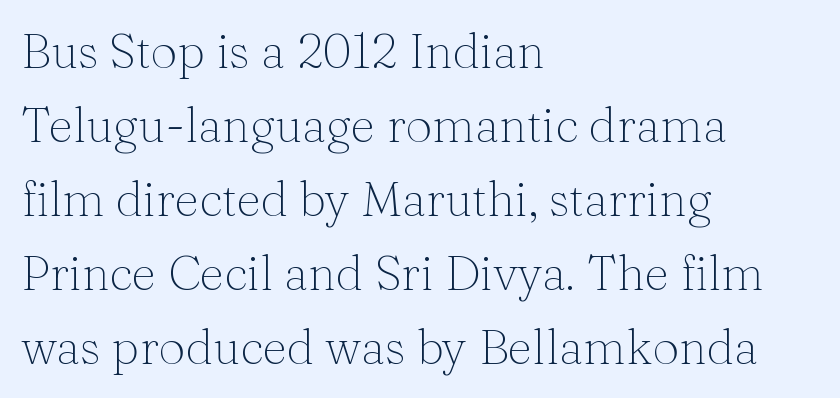
Q: Is the text bold? A: No.
Q: Is the text italic (slanted)? A: No, it is upright.
Q: Is the typeface a serif or a sans-serif typeface? A: Serif.
Q: Is the text underlined? A: No.
Q: How is the paragraph aligned? A: Left-aligned.
Q: Is the spacing between letters normal or unusually wide? A: Normal.
Q: Is the spacing between lines tight, normal or loose? A: Normal.
Q: Width (condensed, normal, or wide)? A: Normal.
Q: Stroke contrast? A: Medium.
Q: x-height? A: Medium.
Q: Monospaced? A: No.
